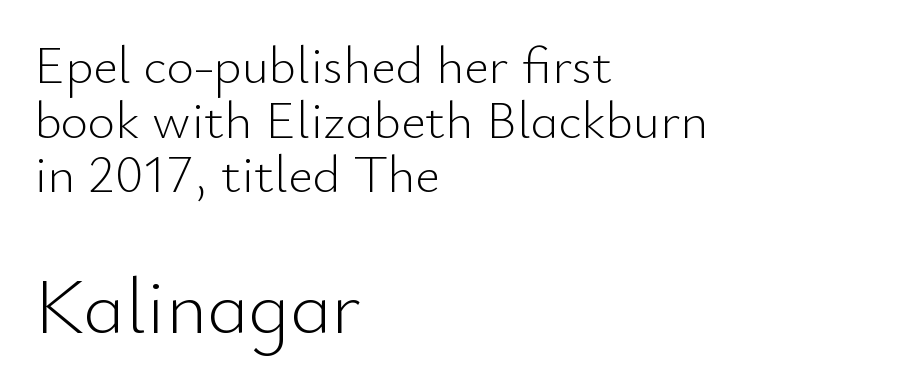
Reading top to bottom, the characters get bigger at the block break. Summary of weight: not heavy and not bold. The space beneath each line is pristine and unruled. Compared with a centered layout, this one pins lines to the left instead. Do the characters align in a grid? No, the font is proportional. Is there any slant? The stems are plumb.
